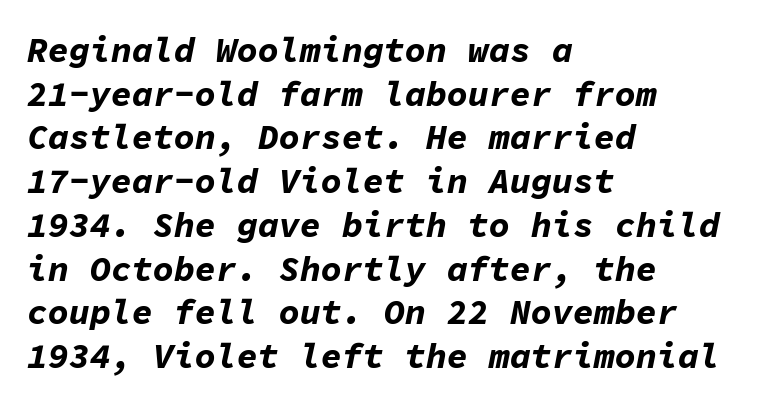
These lines are rendered in a fixed-pitch font. The type is set solid horizontally, with unmodified tracking. The area under the type is left untouched. This sample is left-justified, so line endings fall wherever the words run out. Leading: standard. A full-strength bold gives these letters their thick strokes.
